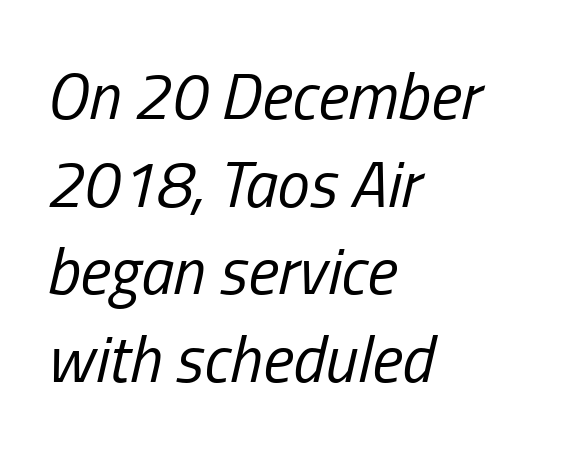
Q: Is the text bold? A: No.
Q: Is the text italic (slanted)? A: Yes, it leans right by about 13 degrees.
Q: Is the text underlined? A: No.
Q: How is the paragraph aligned? A: Left-aligned.
Q: Is the spacing between letters normal or unusually wide? A: Normal.
Q: Is the spacing between lines tight, normal or loose? A: Normal.
Q: Width (condensed, normal, or wide)? A: Condensed.
Q: Stroke contrast? A: Low.
Q: x-height? A: Medium.
Q: Monospaced? A: No.
